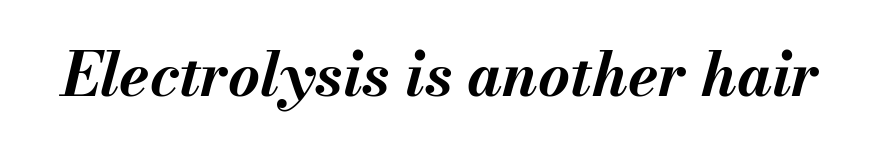
The image shows 61 px bold type, italic (leaning right); set normal letter spacing, not underlined; medium stroke contrast and a small x-height.
